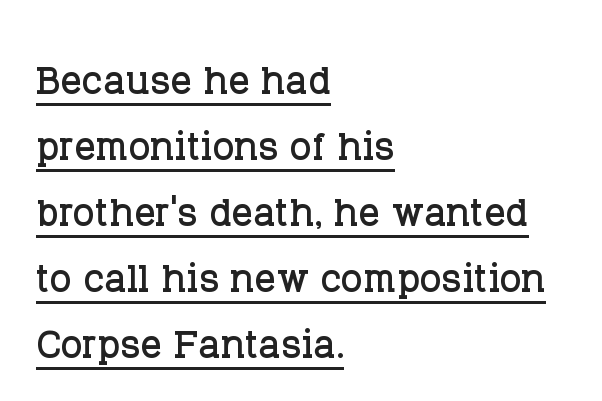
The glyphs in this specimen are seriffed. Line starts are locked; line ends wander. Students, observe: this is what conventionally led text looks like. Caption: standard tracking, unaltered.
